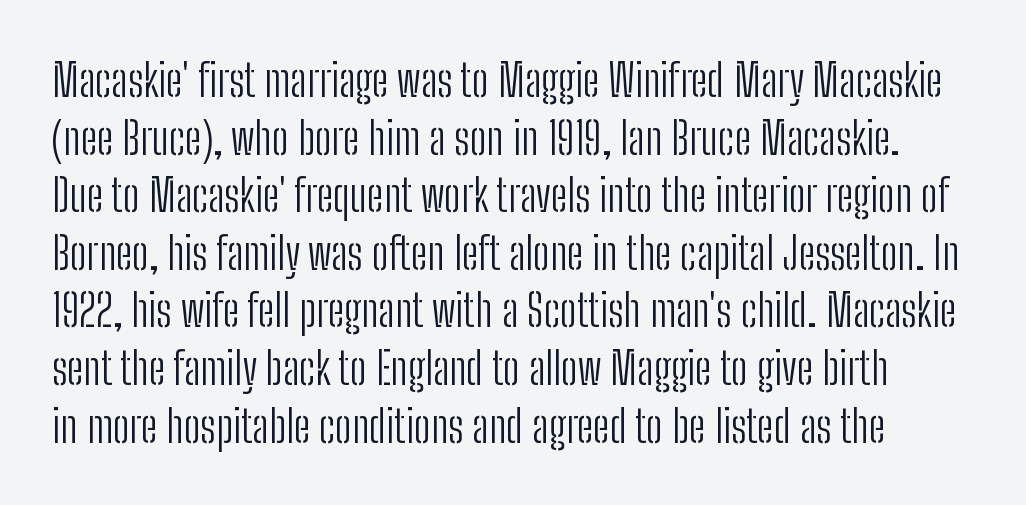
{"serif": "no", "italic": "no", "bold": "no", "weight": "light", "width": "condensed", "stroke_contrast": "low", "x_height": "medium", "monospaced": "no", "underline": "no", "line_spacing": "normal", "line_spacing_ratio": 1.28, "letter_spacing": "normal", "letter_spacing_em": 0.0, "glyph_px": 45}
